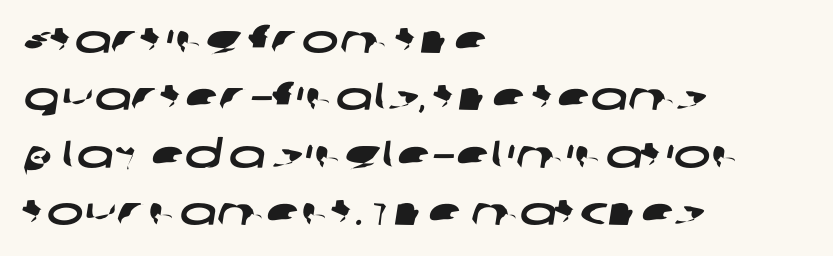
{"serif": "no", "width": "wide", "stroke_contrast": "low", "x_height": "large", "monospaced": "no", "underline": "no", "align": "left", "line_spacing": "normal", "line_spacing_ratio": 1.47, "letter_spacing": "normal", "letter_spacing_em": 0.0, "glyph_px": 39}
